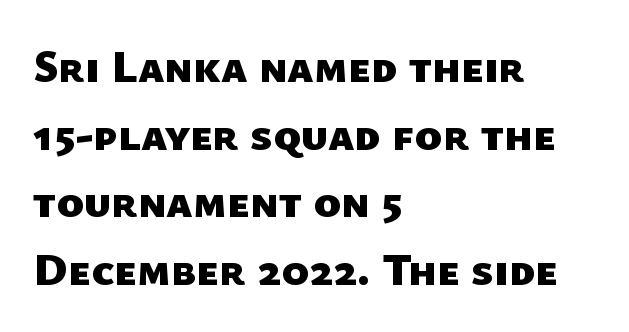
{"serif": "no", "bold": "yes", "weight": "heavy", "width": "normal", "stroke_contrast": "low", "x_height": "medium", "monospaced": "no", "underline": "no", "align": "left", "line_spacing": "normal", "line_spacing_ratio": 1.47, "letter_spacing": "normal", "letter_spacing_em": 0.0, "glyph_px": 46}
